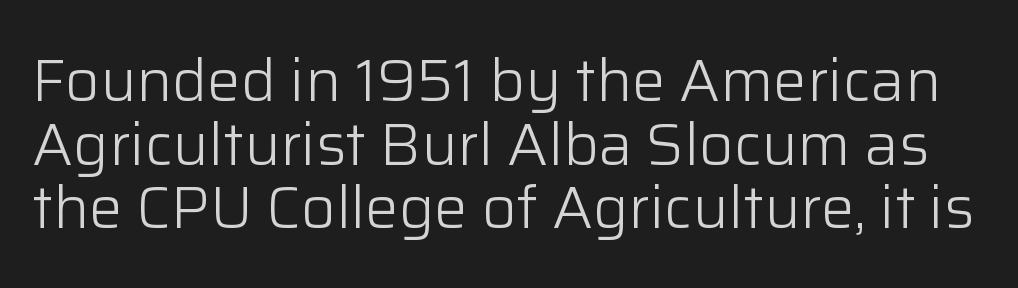
The passage shown is not underscored anywhere. Every stem runs plumb, perpendicular to the baseline. The passage shown is not bold in any degree. In terms of letterform style, serifs are entirely absent. Standard letterfit; no display-style spreading of the glyphs.
